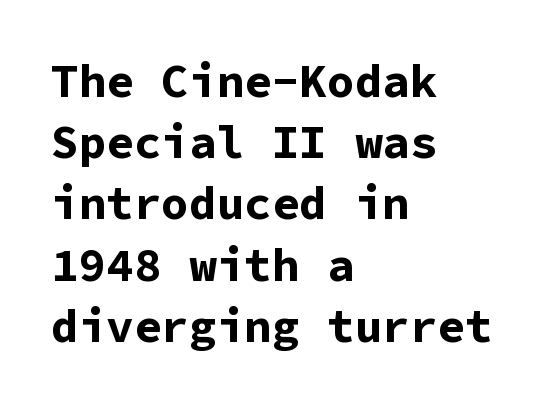
Here the designer chose a console-style face with uniform glyph widths. These lines stack with their left ends in a neat column. The letters carry no serifs — their stems end cleanly without finishing strokes. This is heavy type, rendered in bold. Inter-character spacing is left at the font's built-in metrics.
